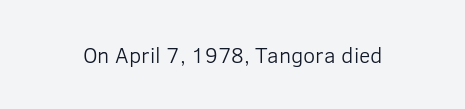
{"italic": "no", "bold": "no", "underline": "no", "letter_spacing": "normal", "letter_spacing_em": 0.0, "glyph_px": 22}
